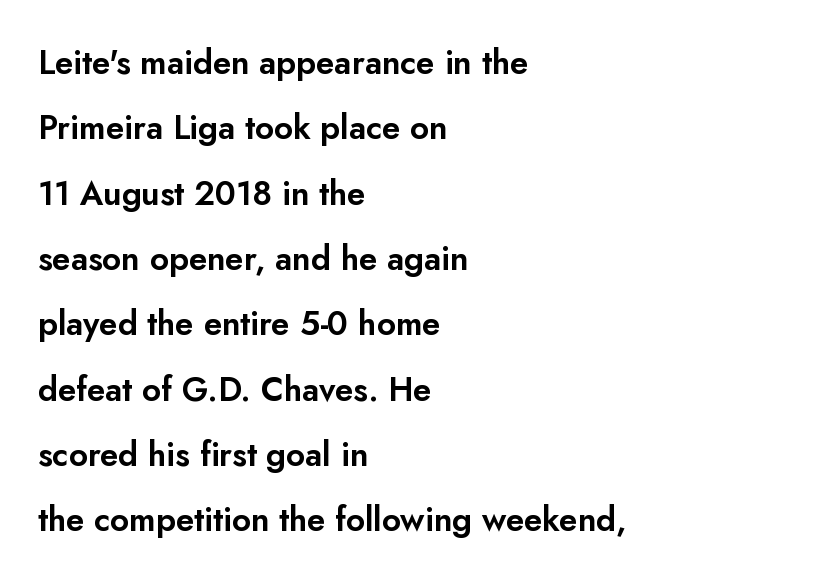
The lettering stays uniformly vertical, giving the passage a roman look. Glyph-to-glyph distance matches everyday printed text. Varying glyph widths throughout — classic text-font behaviour. Type style note: lacks serifs.
